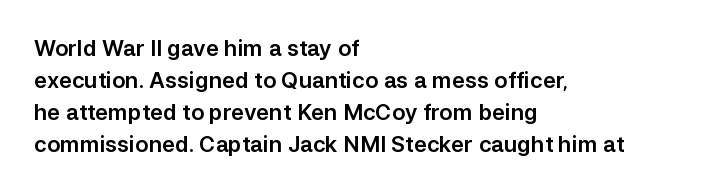
Q: Is the text italic (slanted)? A: No, it is upright.
Q: Is the text underlined? A: No.
Q: How is the paragraph aligned? A: Left-aligned.
Q: Is the spacing between letters normal or unusually wide? A: Normal.
Q: Is the spacing between lines tight, normal or loose? A: Normal.
